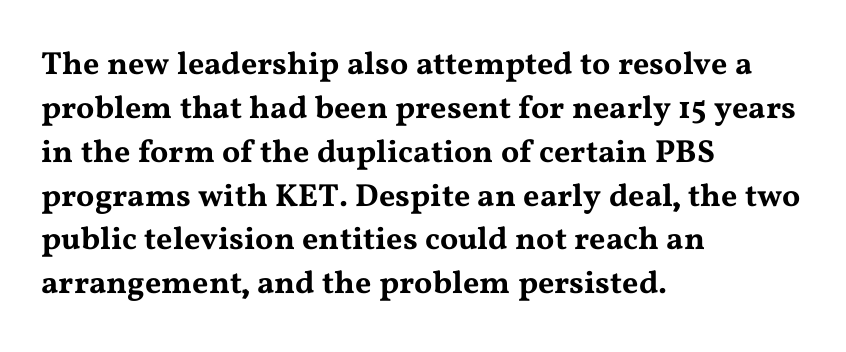
Q: Is the text italic (slanted)? A: No, it is upright.
Q: Is the typeface a serif or a sans-serif typeface? A: Serif.
Q: Is the text underlined? A: No.
Q: How is the paragraph aligned? A: Left-aligned.
Q: Is the spacing between letters normal or unusually wide? A: Normal.
Q: Is the spacing between lines tight, normal or loose? A: Normal.
Q: Width (condensed, normal, or wide)? A: Wide.
Q: Stroke contrast? A: Medium.
Q: x-height? A: Medium.
Q: Monospaced? A: No.
